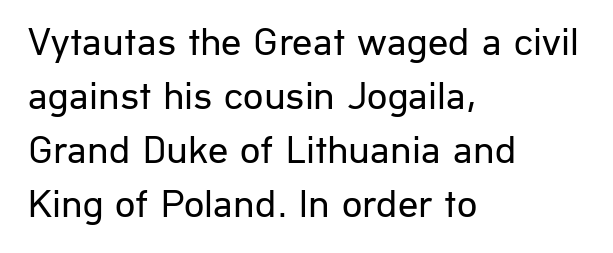
The image shows 40 px regular-weight sans-serif type, upright; set left-aligned, normal line spacing (1.35x), normal letter spacing, not underlined; low stroke contrast and a medium x-height.
